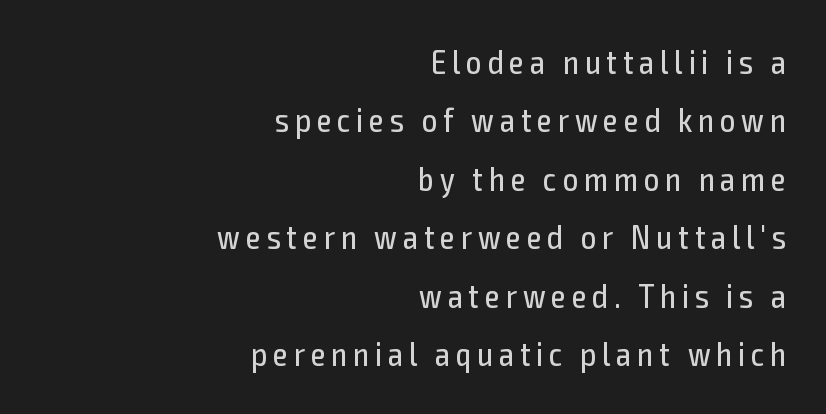
If you drew a ruler down the right edge, every line would touch it. Stems here are at most as thick as an everyday book face. Plain, unruled lines of type. What kind of face is this? One without serifs — a sans.
